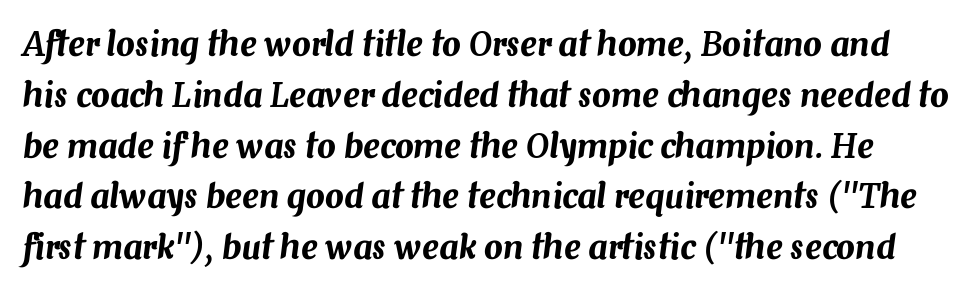
The image shows 33 px text type, italic (leaning right); set normal line spacing (1.54x), normal letter spacing, not underlined; medium stroke contrast and a medium x-height.
